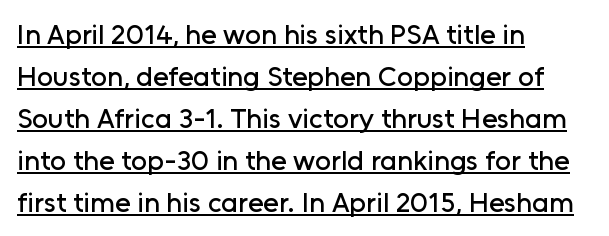
The image shows 28 px sans-serif type, upright; set left-aligned, normal line spacing (1.5x), normal letter spacing, underlined; low stroke contrast and a medium x-height.
